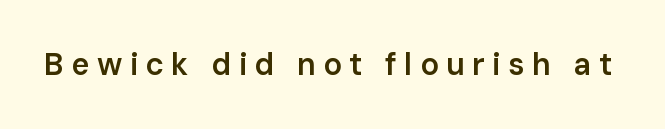
Ascenders rise straight up at ninety degrees. These lines are rendered in a variable-pitch font. The type family on display is of the sans-serif kind. This is the in-between weight designers call semibold or demi.
